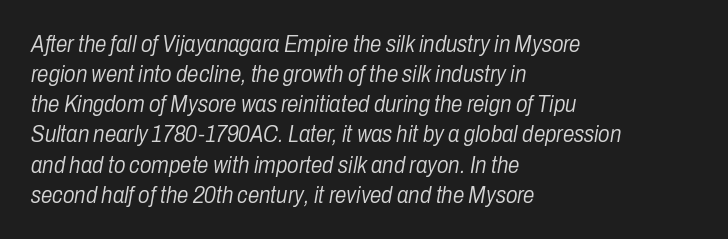
The image shows 23 px text type, italic (leaning right); set left-aligned, normal line spacing (1.31x), normal letter spacing, not underlined.
